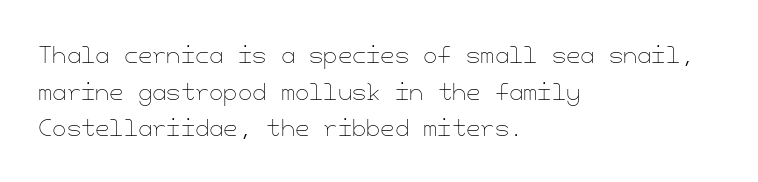
Q: Is the text bold? A: No.
Q: Is the text italic (slanted)? A: No, it is upright.
Q: Is the text underlined? A: No.
Q: How is the paragraph aligned? A: Left-aligned.
Q: Is the spacing between letters normal or unusually wide? A: Normal.
Q: Is the spacing between lines tight, normal or loose? A: Normal.
